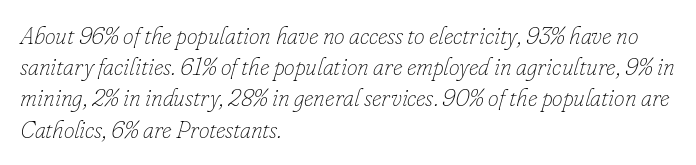
{"italic": "yes", "lean": "right", "slant_degrees": 16, "bold": "no", "underline": "no", "align": "left", "line_spacing": "normal", "line_spacing_ratio": 1.3, "letter_spacing": "normal", "letter_spacing_em": 0.0, "glyph_px": 24}
